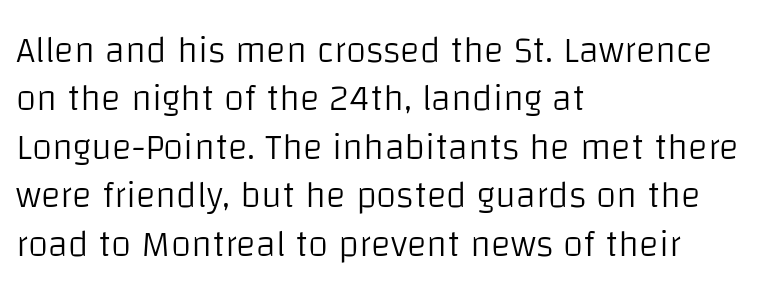
Q: Is the text bold? A: No.
Q: Is the text italic (slanted)? A: No, it is upright.
Q: Is the typeface a serif or a sans-serif typeface? A: Sans-serif.
Q: Is the text underlined? A: No.
Q: How is the paragraph aligned? A: Left-aligned.
Q: Is the spacing between letters normal or unusually wide? A: Normal.
Q: Is the spacing between lines tight, normal or loose? A: Normal.
Q: Width (condensed, normal, or wide)? A: Normal.
Q: Stroke contrast? A: Low.
Q: x-height? A: Large.
Q: Monospaced? A: No.
